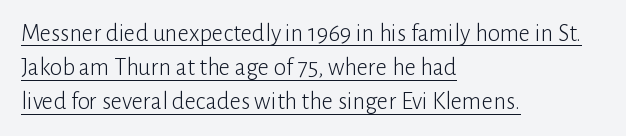
Characters remain perfectly vertical along every line. The passage shown stacks its lines at a standard gap. Alignment: flush left. Short note: letters normally spaced.
